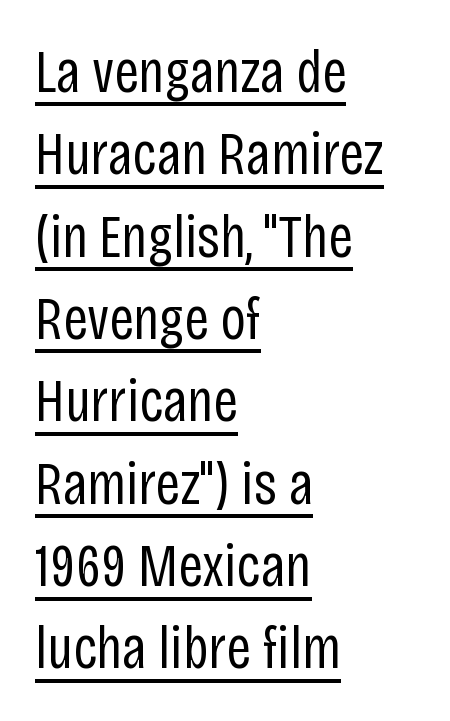
Left-aligned paragraph, ragged on the right. The vertical gap from one line to the next is medium. Is there any slant? The stems are plumb. The typeface has the unassuming heft of standard copy or less. What decoration does the sample have? An underline. Do the characters align in a grid? No, the font is proportional.
